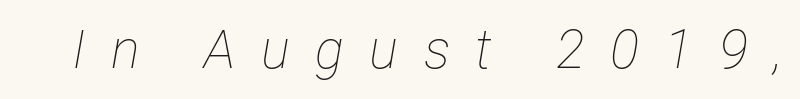
Only glyphs here, with clear space below each row. Caption: face not bold, strokes unweighted. Students, note that the glyphs here are deliberately spaced far apart. Spacing verdict: proportional, widths tailored to each character.
